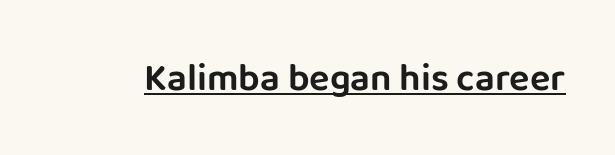
{"serif": "no", "italic": "no", "width": "normal", "stroke_contrast": "low", "x_height": "large", "monospaced": "no", "underline": "yes", "letter_spacing": "normal", "letter_spacing_em": 0.0, "glyph_px": 38}
